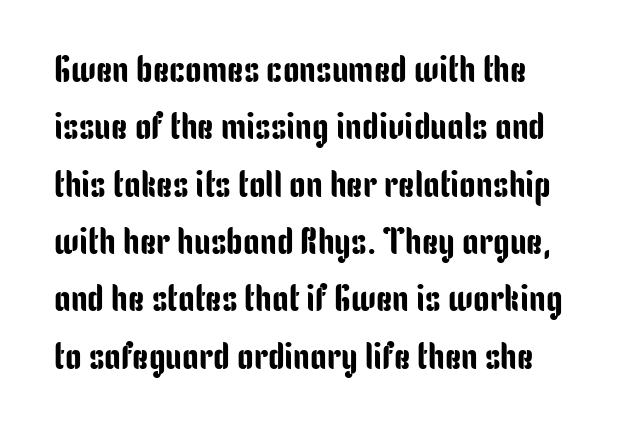
Q: Is the text italic (slanted)? A: No, it is upright.
Q: Is the typeface a serif or a sans-serif typeface? A: Sans-serif.
Q: Is the text underlined? A: No.
Q: Is the spacing between letters normal or unusually wide? A: Normal.
Q: Is the spacing between lines tight, normal or loose? A: Normal.
Q: Width (condensed, normal, or wide)? A: Condensed.
Q: Stroke contrast? A: Low.
Q: x-height? A: Medium.
Q: Monospaced? A: No.
